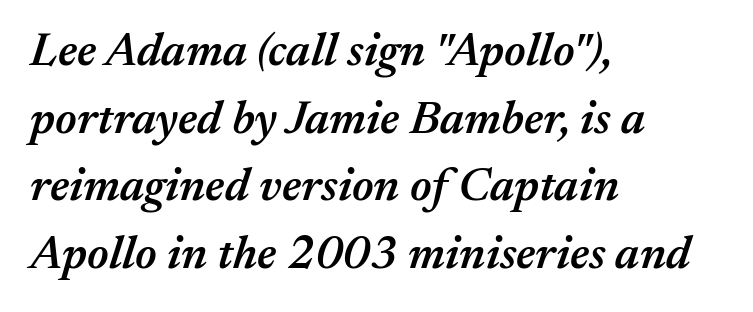
The letters advance in unequal steps, a hallmark of proportional type. A normal amount of white space separates one row of letters from the next. Typeset ragged right — the left edge is the straight one. In terms of letterspacing, this is plain default setting. These words are printed semibold, heavier than regular yet not bold.
